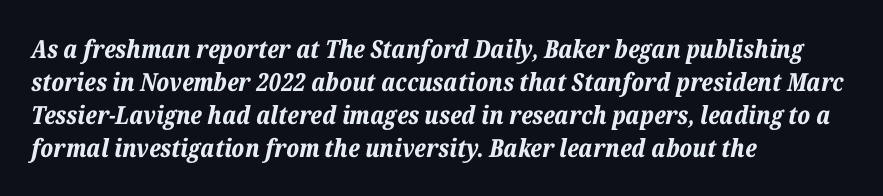
Q: Is the text bold? A: Yes.
Q: Is the text italic (slanted)? A: Yes, it leans right by about 12 degrees.
Q: Is the text underlined? A: No.
Q: How is the paragraph aligned? A: Left-aligned.
Q: Is the spacing between letters normal or unusually wide? A: Normal.
Q: Is the spacing between lines tight, normal or loose? A: Normal.
